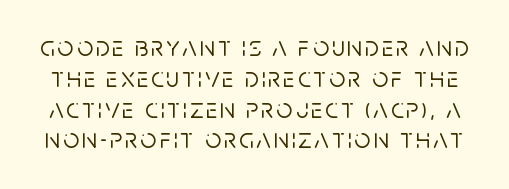
Q: Is the text italic (slanted)? A: No, it is upright.
Q: Is the typeface a serif or a sans-serif typeface? A: Sans-serif.
Q: Is the text underlined? A: No.
Q: Is the spacing between lines tight, normal or loose? A: Tight.
Q: Width (condensed, normal, or wide)? A: Normal.
Q: Stroke contrast? A: Low.
Q: x-height? A: Large.
Q: Monospaced? A: No.
